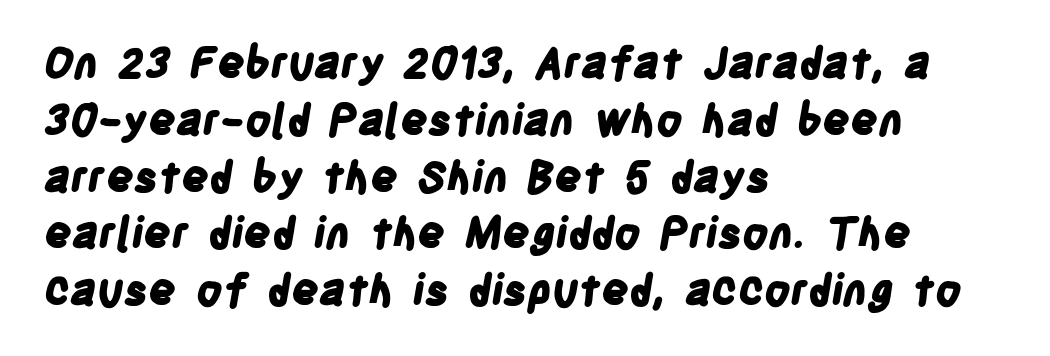
{"serif": "no", "bold": "yes", "weight": "bold", "width": "condensed", "stroke_contrast": "low", "x_height": "large", "monospaced": "no", "underline": "no", "align": "left", "line_spacing": "normal", "line_spacing_ratio": 1.32, "letter_spacing": "normal", "letter_spacing_em": 0.0, "glyph_px": 43}
